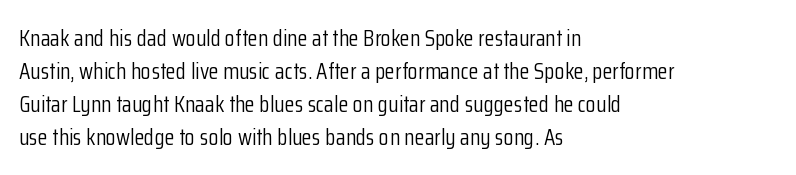
Honestly, the row spacing looks completely unremarkable. Caption: face not bold, strokes unweighted. Posture: vertical. This rendering features lettering with no underline. The setting favours the left margin, as ordinary paragraphs usually do.
